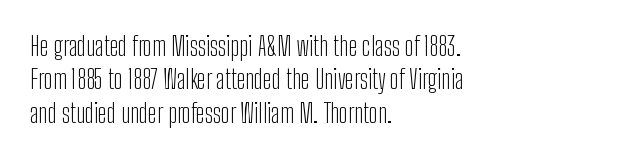
Q: Is the text bold? A: No.
Q: Is the text italic (slanted)? A: No, it is upright.
Q: Is the text underlined? A: No.
Q: How is the paragraph aligned? A: Left-aligned.
Q: Is the spacing between letters normal or unusually wide? A: Normal.
Q: Is the spacing between lines tight, normal or loose? A: Normal.
